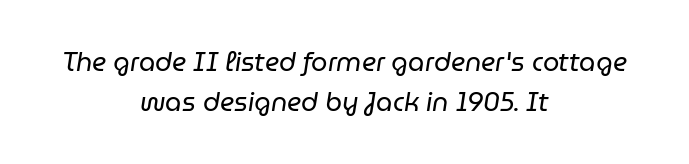
The image shows 26 px text type, italic (leaning right); set centered, normal line spacing (1.52x), normal letter spacing, not underlined.
